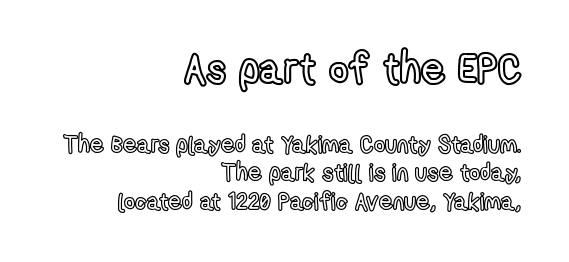
Horizontal alignment here is rightward, an uncommon choice for prose. Each row of text sits above clean, open space. Between one letter and the next there's only the usual sliver of space. Rendered with straight, roman letterforms. Is this a fixed-width face? No — the glyphs have proportional, varying widths.
